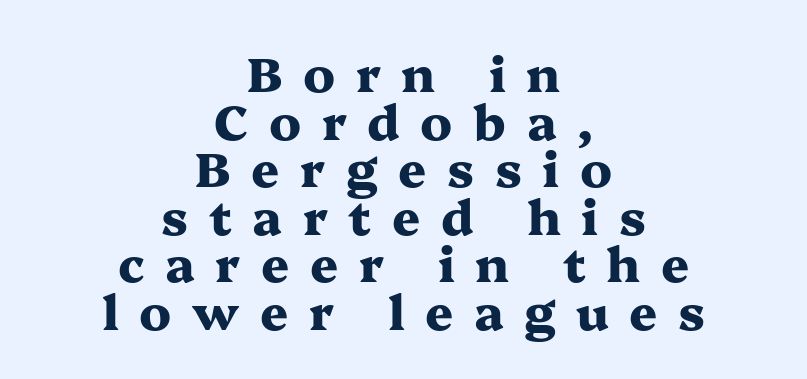
The image shows 49 px heavy, wide serif type, upright; set centered, tight line spacing (0.97x), unusually wide letter spacing (+0.42 em), not underlined; medium stroke contrast and a medium x-height.
